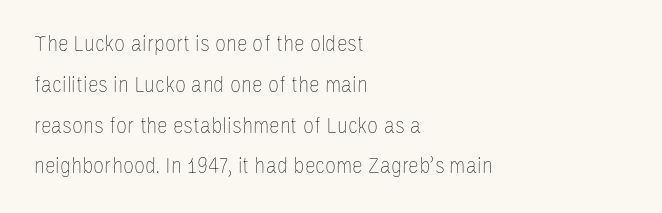
The lines sit at an ordinary, default distance from one another. Style check: upright. Which margin do the lines hug? The left one — the right edge is uneven. Glance below the letters and you will spot only blank space.
